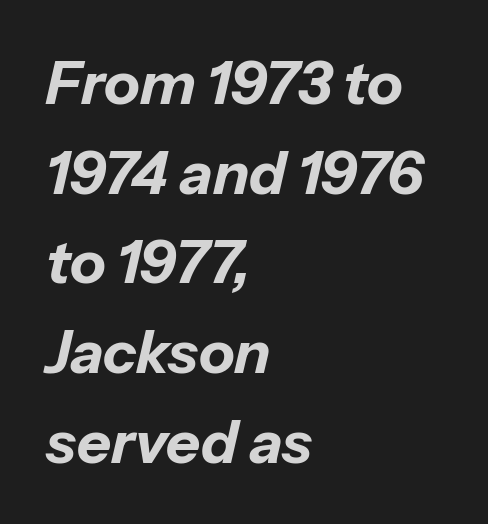
Q: Is the text bold? A: Yes.
Q: Is the text italic (slanted)? A: Yes, it leans right by about 13 degrees.
Q: Is the text underlined? A: No.
Q: How is the paragraph aligned? A: Left-aligned.
Q: Is the spacing between letters normal or unusually wide? A: Normal.
Q: Is the spacing between lines tight, normal or loose? A: Normal.
Q: Width (condensed, normal, or wide)? A: Normal.
Q: Stroke contrast? A: Low.
Q: x-height? A: Medium.
Q: Monospaced? A: No.
